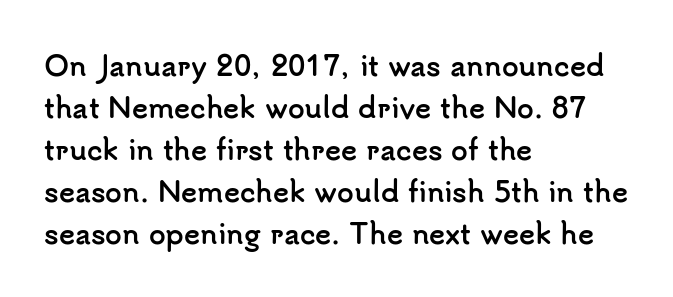
Q: Is the text bold? A: Yes.
Q: Is the text italic (slanted)? A: No, it is upright.
Q: Is the text underlined? A: No.
Q: How is the paragraph aligned? A: Left-aligned.
Q: Is the spacing between letters normal or unusually wide? A: Normal.
Q: Is the spacing between lines tight, normal or loose? A: Normal.
